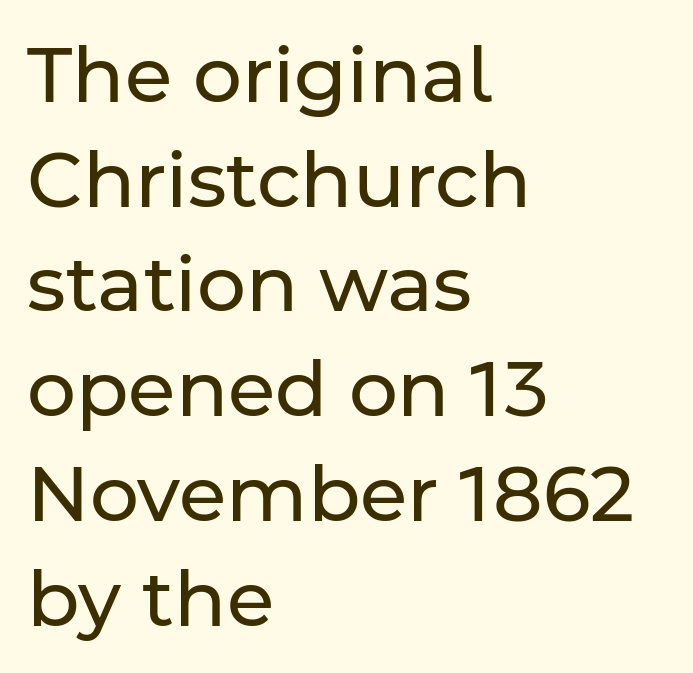
The image shows 77 px regular-weight sans-serif type, upright; set left-aligned, normal line spacing (1.36x), normal letter spacing, not underlined; low stroke contrast and a medium x-height.
